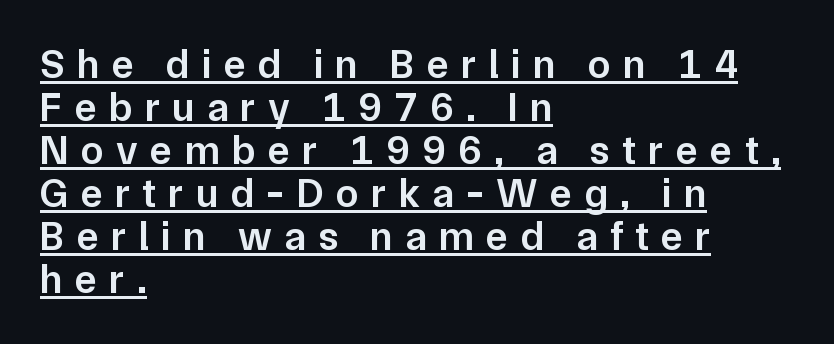
Q: Is the text bold? A: Semi-bold.
Q: Is the text italic (slanted)? A: No, it is upright.
Q: Is the typeface a serif or a sans-serif typeface? A: Sans-serif.
Q: Is the text underlined? A: Yes.
Q: How is the paragraph aligned? A: Left-aligned.
Q: Is the spacing between letters normal or unusually wide? A: Unusually wide.
Q: Is the spacing between lines tight, normal or loose? A: Tight.
Q: Width (condensed, normal, or wide)? A: Normal.
Q: Stroke contrast? A: Low.
Q: x-height? A: Medium.
Q: Monospaced? A: No.
